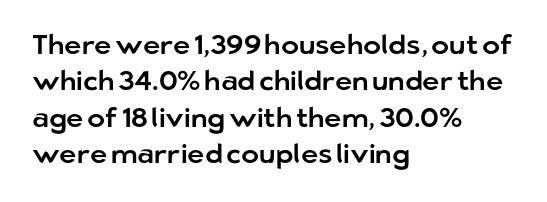
Tracking value appears to be zero — textbook default spacing. The type sits square on the baseline with zero lean. A clean baseline with only descenders dipping below it. Is the block centered? No — it sits flush against the left margin. Notice how descenders clear the ascenders below comfortably — that's standard leading.
